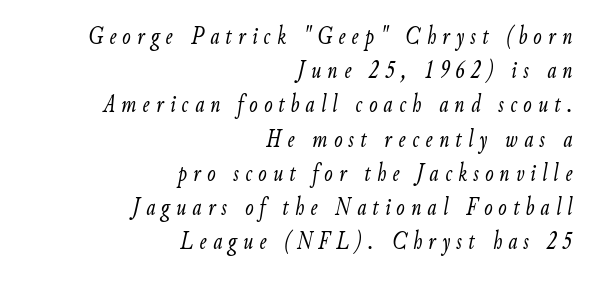
The image shows 25 px text type, italic (leaning right); set right-aligned, normal line spacing (1.37x), unusually wide letter spacing (+0.25 em), not underlined.
